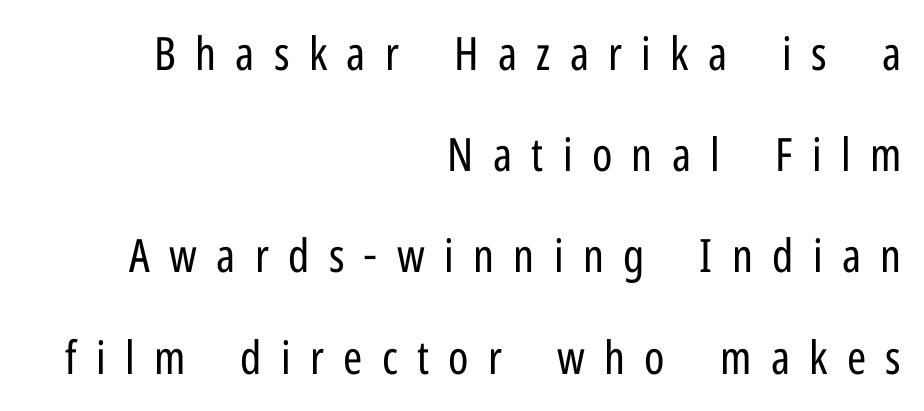
{"serif": "no", "italic": "no", "bold": "no", "weight": "regular", "width": "condensed", "stroke_contrast": "low", "x_height": "medium", "monospaced": "no", "underline": "no", "align": "right", "line_spacing": "loose", "line_spacing_ratio": 2.2, "letter_spacing": "wide", "letter_spacing_em": 0.42, "glyph_px": 46}
